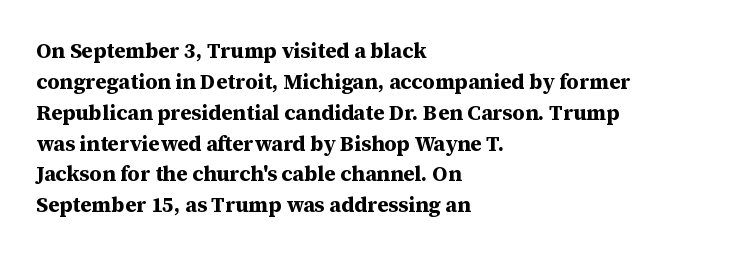
Posture: vertical. A classic flush-left, rag-right setting is used for this passage. Horizontal bands of white between lines are of average thickness. Each word holds together tightly as a unit, with standard inter-letter gaps. The font is running at its bold setting.
